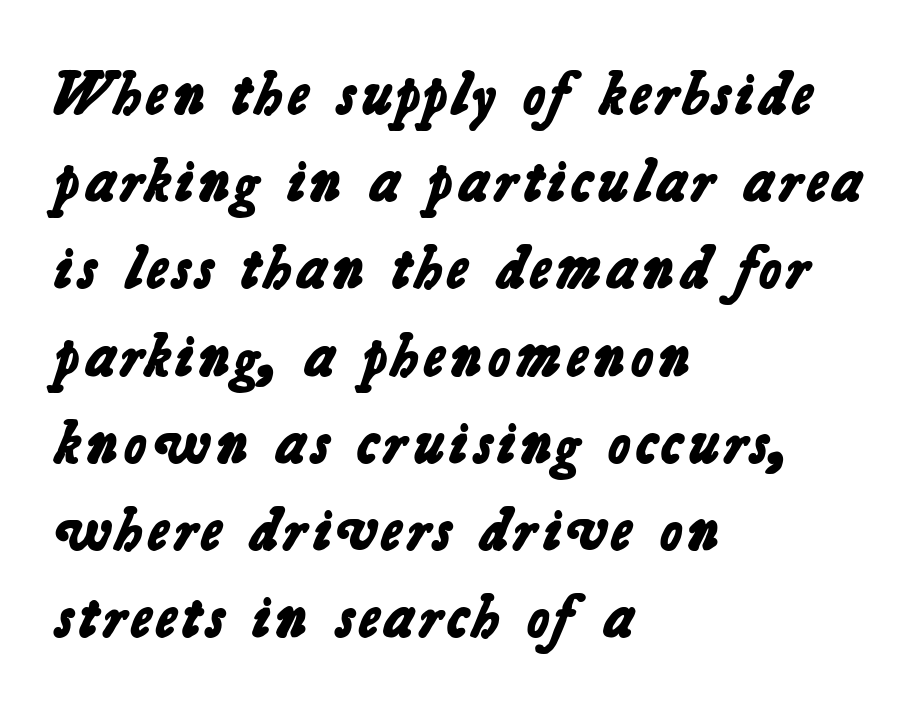
Q: Is the text bold? A: Yes.
Q: Is the typeface a serif or a sans-serif typeface? A: Sans-serif.
Q: Is the text underlined? A: No.
Q: How is the paragraph aligned? A: Left-aligned.
Q: Is the spacing between letters normal or unusually wide? A: Normal.
Q: Is the spacing between lines tight, normal or loose? A: Normal.
Q: Width (condensed, normal, or wide)? A: Normal.
Q: Stroke contrast? A: Low.
Q: x-height? A: Medium.
Q: Monospaced? A: No.
